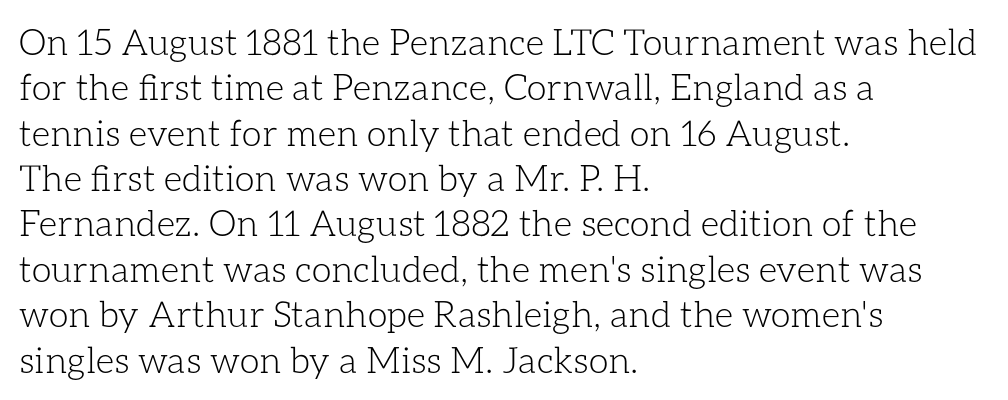
Q: Is the text bold? A: No.
Q: Is the text italic (slanted)? A: No, it is upright.
Q: Is the text underlined? A: No.
Q: How is the paragraph aligned? A: Left-aligned.
Q: Is the spacing between letters normal or unusually wide? A: Normal.
Q: Is the spacing between lines tight, normal or loose? A: Normal.
Q: Width (condensed, normal, or wide)? A: Normal.
Q: Stroke contrast? A: Low.
Q: x-height? A: Medium.
Q: Monospaced? A: No.
